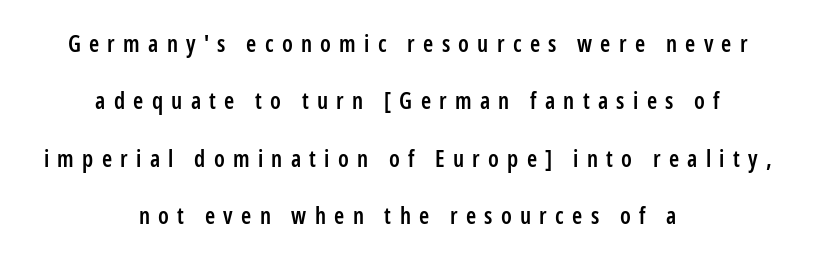
{"italic": "no", "bold": "semi", "underline": "no", "align": "center", "line_spacing": "loose", "line_spacing_ratio": 2.49, "letter_spacing": "wide", "letter_spacing_em": 0.36, "glyph_px": 23}
